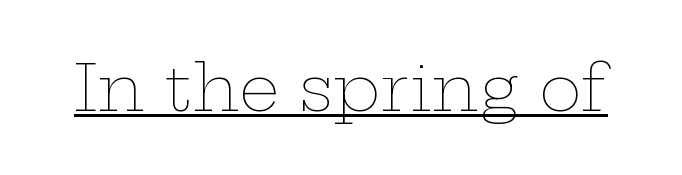
The image shows 64 px thin, wide type, upright; set normal letter spacing, underlined; low stroke contrast and a medium x-height.
